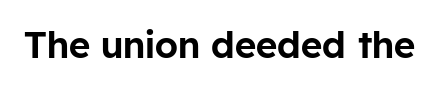
Q: Is the text italic (slanted)? A: No, it is upright.
Q: Is the typeface a serif or a sans-serif typeface? A: Sans-serif.
Q: Is the text underlined? A: No.
Q: Is the spacing between letters normal or unusually wide? A: Normal.
Q: Width (condensed, normal, or wide)? A: Normal.
Q: Stroke contrast? A: Low.
Q: x-height? A: Medium.
Q: Monospaced? A: No.
